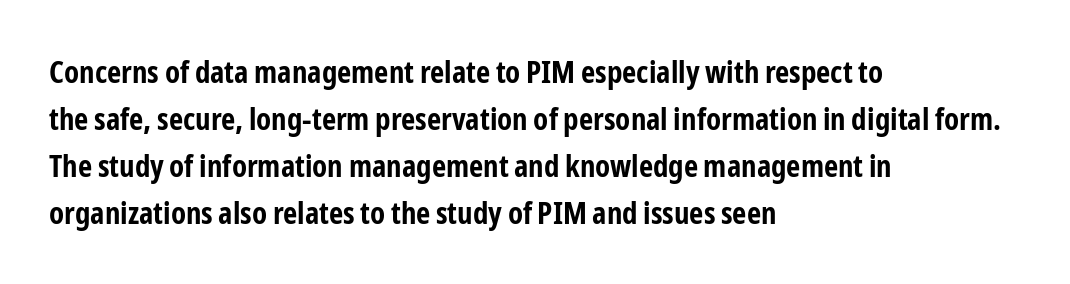
{"serif": "no", "italic": "no", "bold": "yes", "weight": "bold", "width": "condensed", "stroke_contrast": "low", "x_height": "medium", "monospaced": "no", "underline": "no", "align": "left", "line_spacing": "normal", "line_spacing_ratio": 1.52, "letter_spacing": "normal", "letter_spacing_em": 0.0, "glyph_px": 31}
